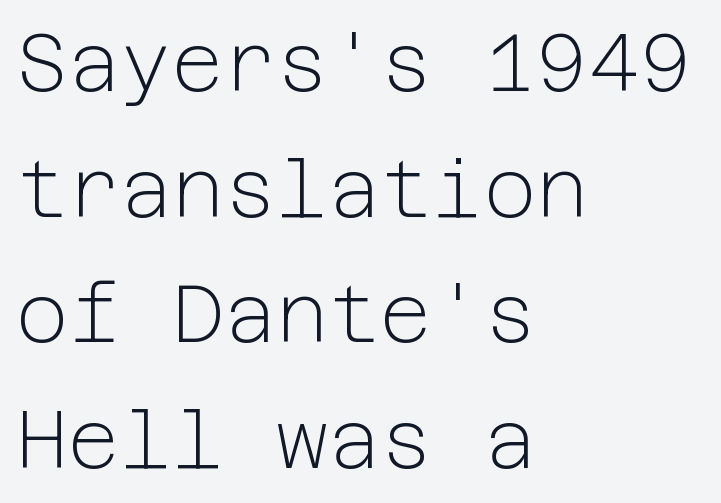
Q: Is the text bold? A: No.
Q: Is the text italic (slanted)? A: No, it is upright.
Q: Is the typeface a serif or a sans-serif typeface? A: Sans-serif.
Q: Is the text underlined? A: No.
Q: How is the paragraph aligned? A: Left-aligned.
Q: Is the spacing between letters normal or unusually wide? A: Normal.
Q: Is the spacing between lines tight, normal or loose? A: Normal.
Q: Width (condensed, normal, or wide)? A: Normal.
Q: Stroke contrast? A: Low.
Q: x-height? A: Medium.
